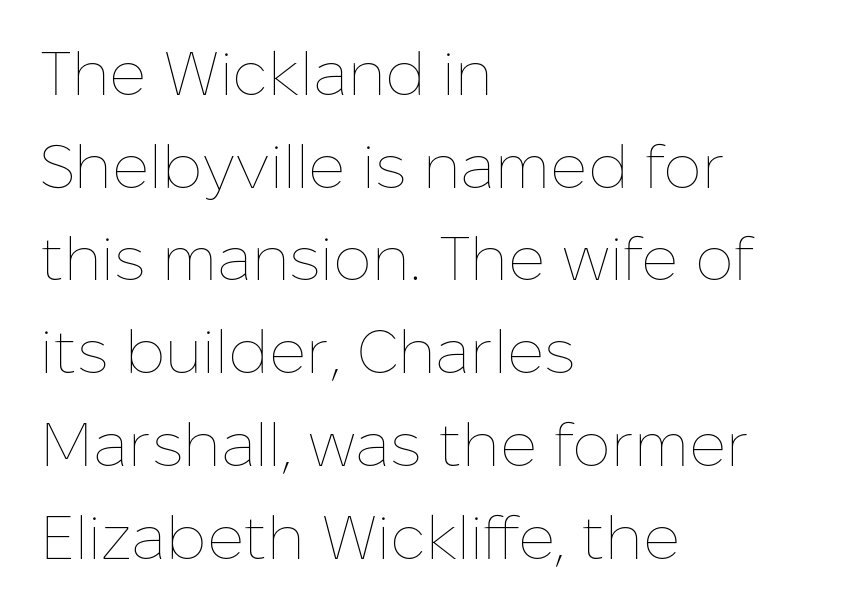
Spacing verdict: proportional, widths tailored to each character. Characters remain perfectly vertical along every line. Is the type heavy? It reads as light-to-regular instead. How would I describe the line gaps? Plain and ordinary. Has an underline been added? It has not.
